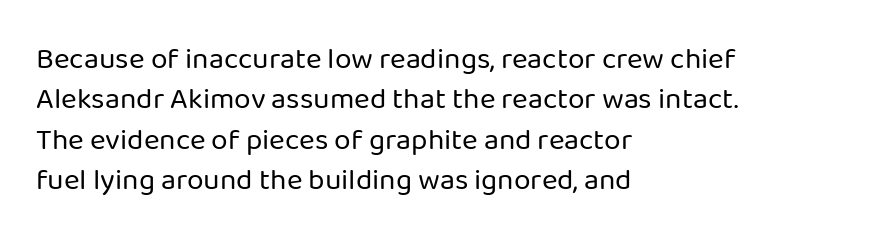
Q: Is the text bold? A: No.
Q: Is the text italic (slanted)? A: No, it is upright.
Q: Is the typeface a serif or a sans-serif typeface? A: Sans-serif.
Q: Is the text underlined? A: No.
Q: How is the paragraph aligned? A: Left-aligned.
Q: Is the spacing between letters normal or unusually wide? A: Normal.
Q: Is the spacing between lines tight, normal or loose? A: Normal.
Q: Width (condensed, normal, or wide)? A: Normal.
Q: Stroke contrast? A: Low.
Q: x-height? A: Medium.
Q: Monospaced? A: No.
